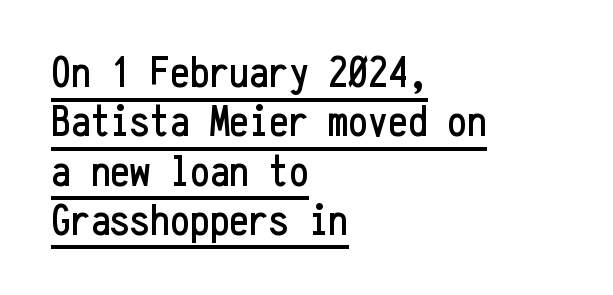
Layout note: lines flush left. Nothing unusual about the tracking: characters are spaced as the font intends. Think of a typewriter: that constant character pitch is what you see here. Observe the absence of serifs on each vertical stroke in this sample. Compared with typical paragraphs, the rows here are closer together. A continuous stroke trails under the words, as in a hyperlink.
